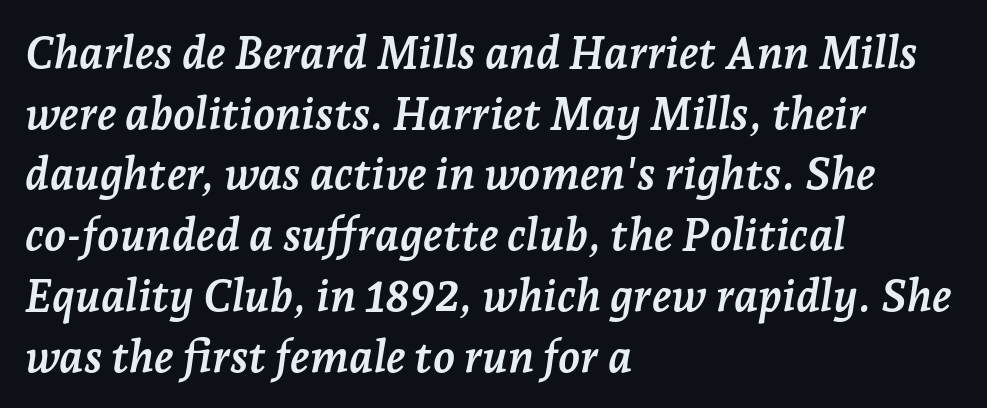
Typographically, this falls in the serif category. What's the leading like? Ordinary, nothing unusual. The letters advance in unequal steps, a hallmark of proportional type. Heft: maximum for text — a bold.
